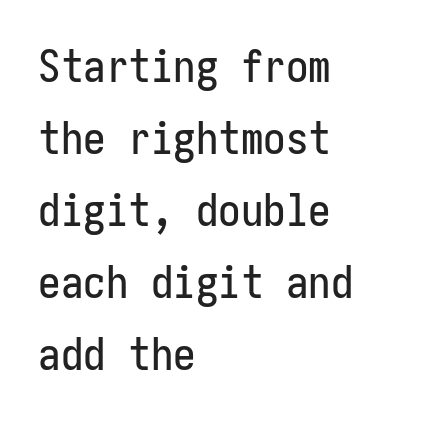
The image shows 45 px condensed sans-serif type, upright; set left-aligned, normal line spacing (1.6x), normal letter spacing, not underlined; low stroke contrast and a medium x-height.
